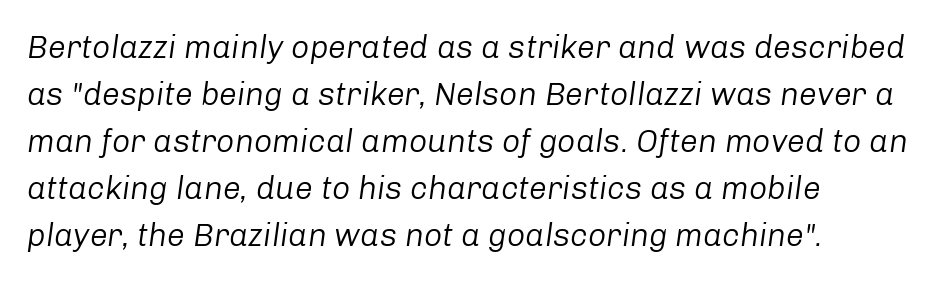
Caption: face not bold, strokes unweighted. Bare-footed words on every line. Summary of vertical rhythm: regular, with standard interline spacing. The compositor pushed each line to the left boundary. The line texture is even and compact thanks to regular tracking.
